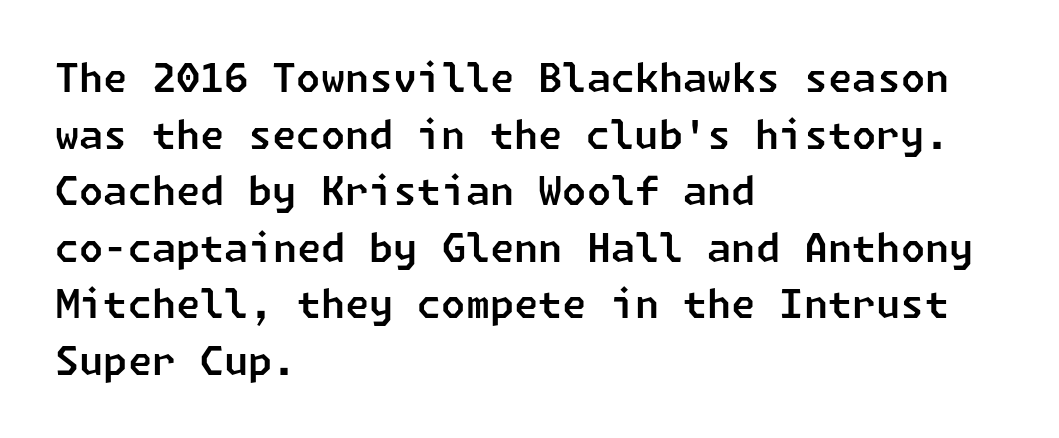
Q: Is the typeface a serif or a sans-serif typeface? A: Sans-serif.
Q: Is the text underlined? A: No.
Q: How is the paragraph aligned? A: Left-aligned.
Q: Is the spacing between letters normal or unusually wide? A: Normal.
Q: Is the spacing between lines tight, normal or loose? A: Normal.
Q: Width (condensed, normal, or wide)? A: Normal.
Q: Stroke contrast? A: Low.
Q: x-height? A: Medium.
